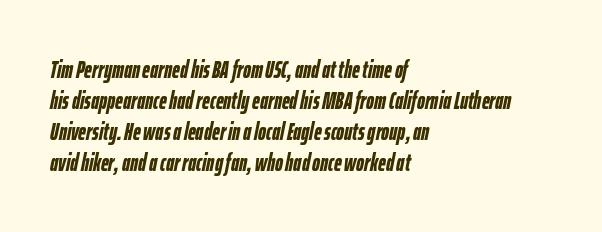
The image shows 24 px bold type, italic (leaning right); set left-aligned, normal line spacing (1.29x), normal letter spacing, not underlined.
